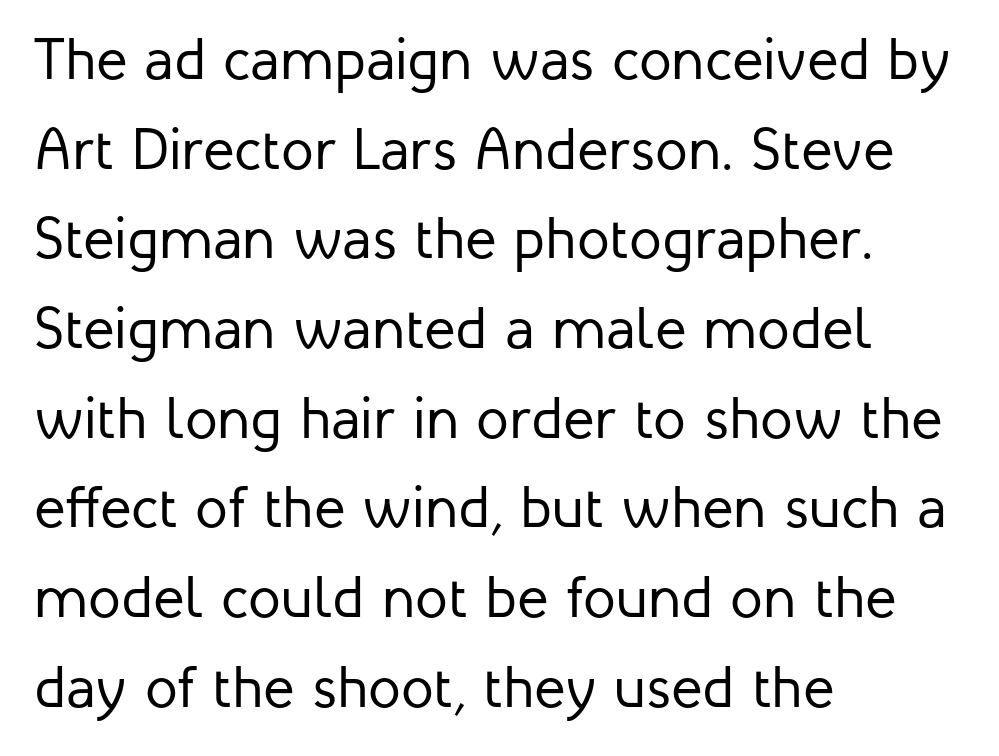
Q: Is the text bold? A: No.
Q: Is the text italic (slanted)? A: No, it is upright.
Q: Is the typeface a serif or a sans-serif typeface? A: Sans-serif.
Q: Is the text underlined? A: No.
Q: How is the paragraph aligned? A: Left-aligned.
Q: Is the spacing between letters normal or unusually wide? A: Normal.
Q: Is the spacing between lines tight, normal or loose? A: Normal.
Q: Width (condensed, normal, or wide)? A: Normal.
Q: Stroke contrast? A: Low.
Q: x-height? A: Medium.
Q: Monospaced? A: No.
